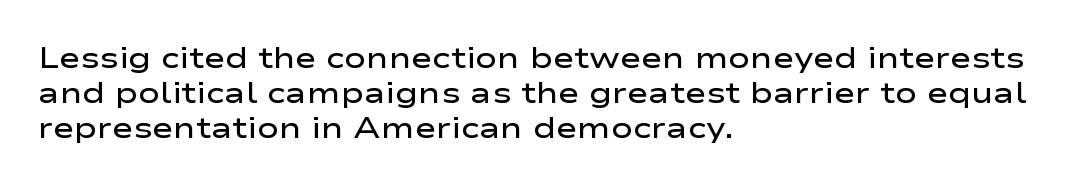
Q: Is the text bold? A: Semi-bold.
Q: Is the text italic (slanted)? A: No, it is upright.
Q: Is the typeface a serif or a sans-serif typeface? A: Sans-serif.
Q: Is the text underlined? A: No.
Q: How is the paragraph aligned? A: Left-aligned.
Q: Is the spacing between letters normal or unusually wide? A: Normal.
Q: Width (condensed, normal, or wide)? A: Wide.
Q: Stroke contrast? A: Low.
Q: x-height? A: Medium.
Q: Monospaced? A: No.
